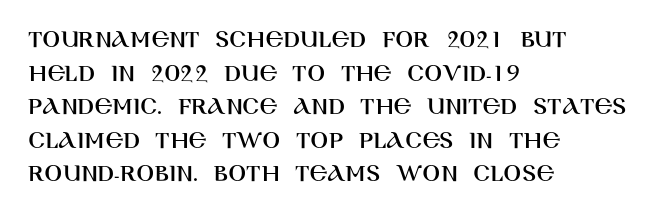
{"italic": "no", "underline": "no", "align": "left", "line_spacing": "normal", "line_spacing_ratio": 1.29, "letter_spacing": "normal", "letter_spacing_em": 0.0, "glyph_px": 26}
